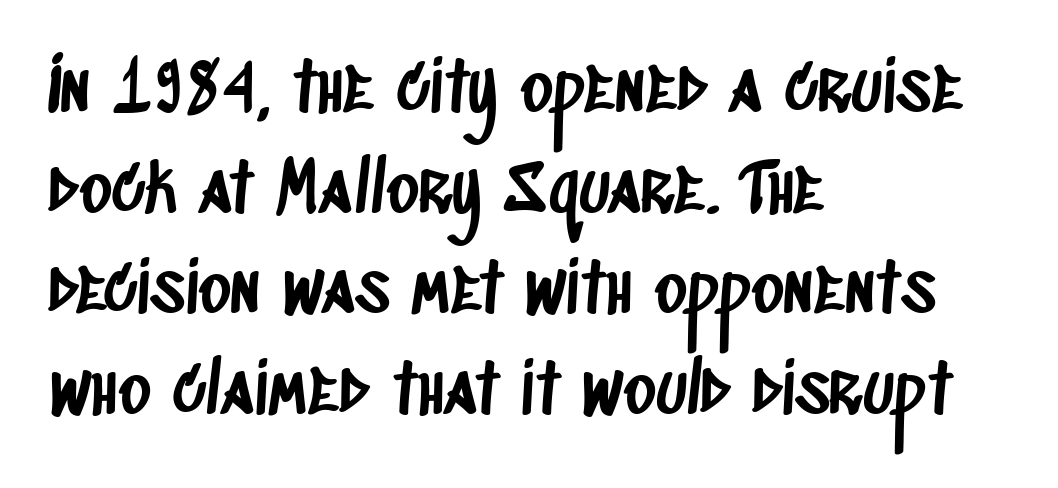
The image shows 69 px condensed sans-serif type; set left-aligned, normal line spacing (1.46x), normal letter spacing, not underlined; low stroke contrast and a large x-height.
